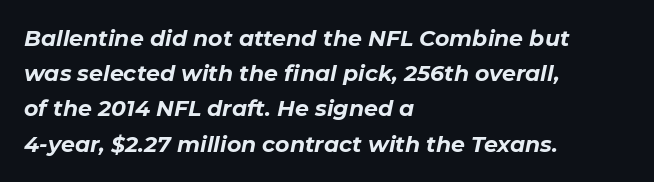
Tracking value appears to be zero — textbook default spacing. The compositor pushed each line to the left boundary. Observe the lean: these are italic letterforms. Typesetter's note: full bold, strokes at maximum text heaviness. Glance below the letters and you will spot only blank space.
